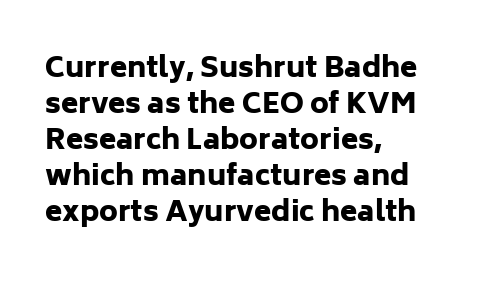
Q: Is the text bold? A: Yes.
Q: Is the text italic (slanted)? A: No, it is upright.
Q: Is the typeface a serif or a sans-serif typeface? A: Sans-serif.
Q: Is the text underlined? A: No.
Q: How is the paragraph aligned? A: Left-aligned.
Q: Is the spacing between letters normal or unusually wide? A: Normal.
Q: Is the spacing between lines tight, normal or loose? A: Normal.
Q: Width (condensed, normal, or wide)? A: Normal.
Q: Stroke contrast? A: Low.
Q: x-height? A: Medium.
Q: Monospaced? A: No.
